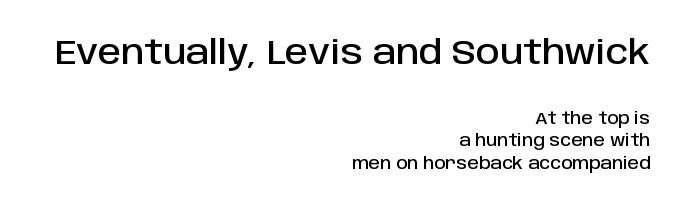
{"serif": "no", "italic": "no", "width": "normal", "stroke_contrast": "low", "x_height": "large", "monospaced": "no", "underline": "no", "align": "right", "line_spacing": "normal", "line_spacing_ratio": 1.43, "letter_spacing": "normal", "letter_spacing_em": 0.0, "larger_block": "first", "size_ratio": 2.06, "glyph_px": 33}
